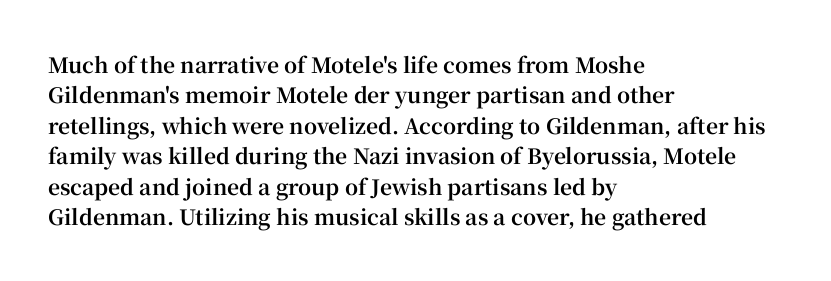
The image shows 21 px bold type, upright; set left-aligned, normal line spacing (1.45x), normal letter spacing, not underlined.
